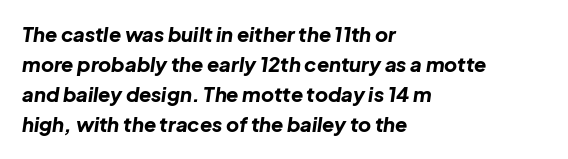
The image shows 20 px bold type, italic (leaning right); set left-aligned, normal line spacing (1.5x), normal letter spacing, not underlined.
